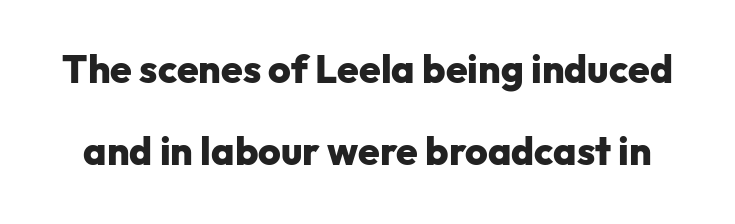
Note the varied advance widths — an 'i' is clearly narrower than an 'm'. Quick note: not italic, upright. Plenty of ink on the page — the face is bold. Tracking value appears to be zero — textbook default spacing. A great deal of white space separates one row of letters from the next. The space beneath each line is pristine and unruled.
